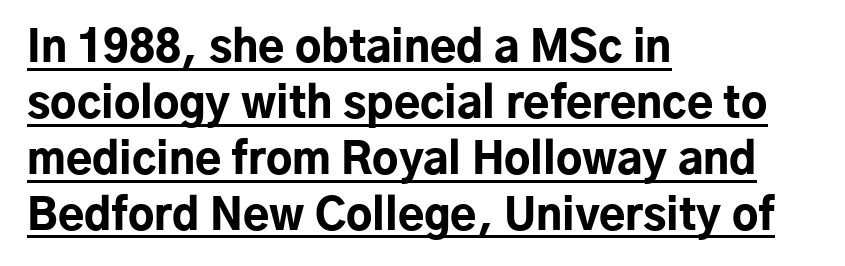
{"serif": "no", "italic": "no", "bold": "yes", "weight": "bold", "width": "normal", "stroke_contrast": "low", "x_height": "medium", "monospaced": "no", "underline": "yes", "align": "left", "line_spacing": "normal", "line_spacing_ratio": 1.3, "letter_spacing": "normal", "letter_spacing_em": 0.0, "glyph_px": 43}
